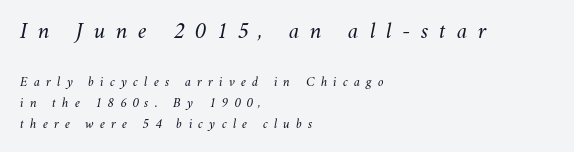
Q: Is the text bold? A: No.
Q: Is the text italic (slanted)? A: Yes, it leans right by about 11 degrees.
Q: Is the text underlined? A: No.
Q: How is the paragraph aligned? A: Left-aligned.
Q: Is the spacing between letters normal or unusually wide? A: Unusually wide.
Q: Is the spacing between lines tight, normal or loose? A: Normal.
Q: Which block of text is set in a larger size, the first (top) or the second (bottom)? A: The first (top) one.
